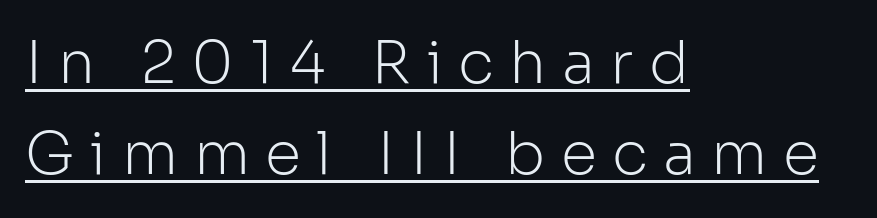
The image shows 59 px light sans-serif type, upright; set left-aligned, normal line spacing (1.55x), unusually wide letter spacing (+0.26 em), underlined; low stroke contrast and a medium x-height.
